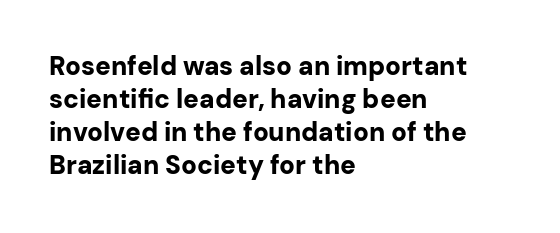
The image shows 26 px bold type, upright; set left-aligned, normal line spacing (1.27x), normal letter spacing, not underlined.
